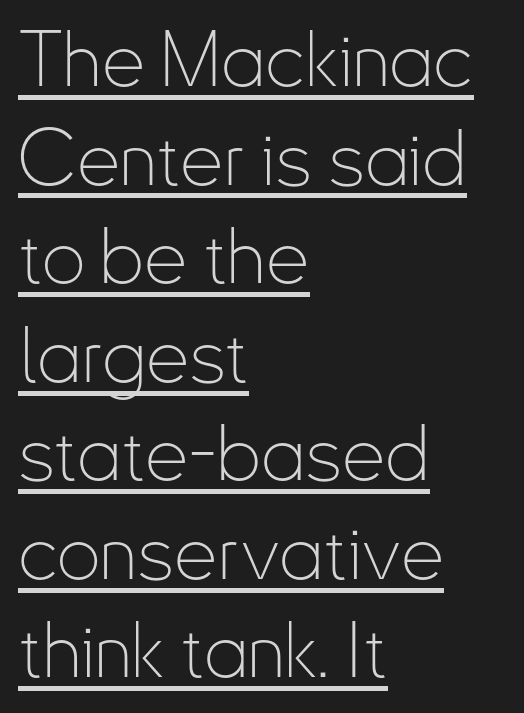
The image shows 77 px thin, condensed sans-serif type, upright; set left-aligned, normal line spacing (1.28x), normal letter spacing, underlined; low stroke contrast and a small x-height.
